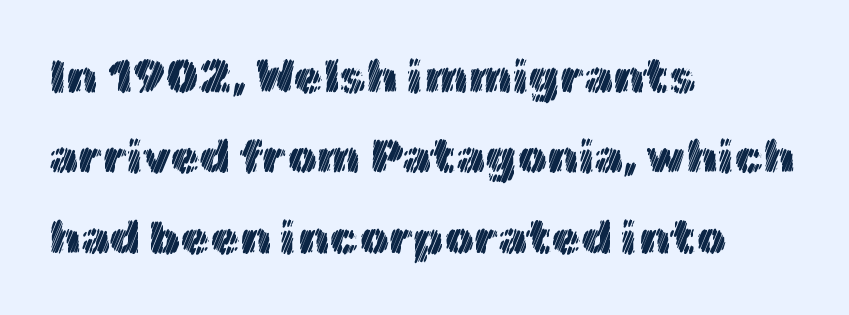
Tall strokes in this sample are plumb rather than angled. The string is rendered with underlining switched off. The passage shown is typed in a proportional face where columns would drift. This rendering uses left alignment, leaving the right contour irregular.
